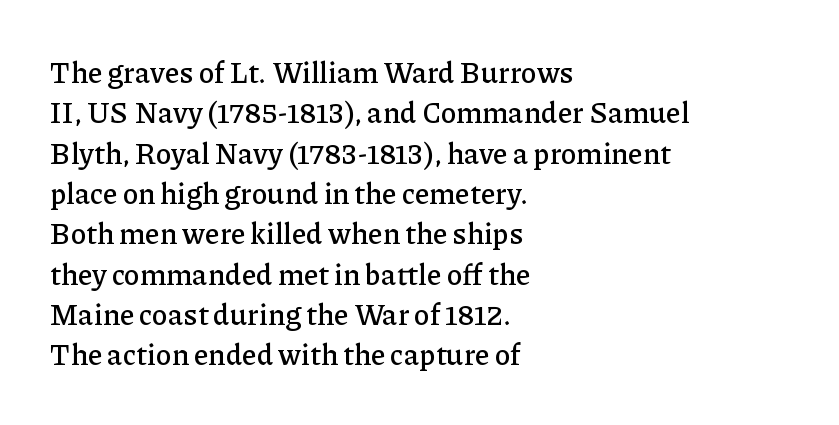
{"serif": "yes", "italic": "no", "width": "normal", "stroke_contrast": "low", "x_height": "medium", "monospaced": "no", "underline": "no", "align": "left", "line_spacing": "normal", "line_spacing_ratio": 1.39, "letter_spacing": "normal", "letter_spacing_em": 0.0, "glyph_px": 29}
